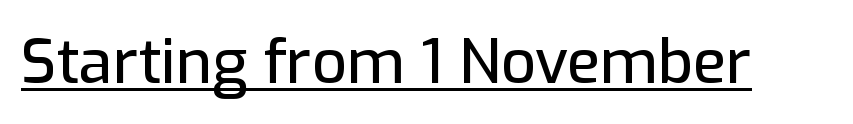
{"serif": "no", "italic": "no", "width": "normal", "stroke_contrast": "low", "x_height": "medium", "monospaced": "no", "underline": "yes", "letter_spacing": "normal", "letter_spacing_em": 0.0, "glyph_px": 61}
